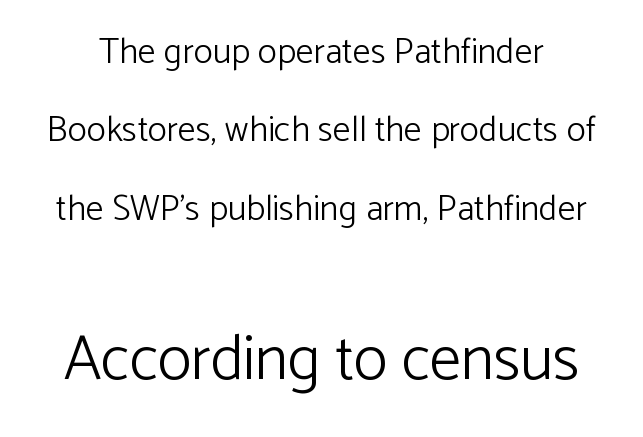
Q: Is the text bold? A: No.
Q: Is the text italic (slanted)? A: No, it is upright.
Q: Is the typeface a serif or a sans-serif typeface? A: Sans-serif.
Q: Is the text underlined? A: No.
Q: Is the spacing between letters normal or unusually wide? A: Normal.
Q: Is the spacing between lines tight, normal or loose? A: Loose.
Q: Which block of text is set in a larger size, the first (top) or the second (bottom)? A: The second (bottom) one.
Q: Width (condensed, normal, or wide)? A: Normal.
Q: Stroke contrast? A: Low.
Q: x-height? A: Medium.
Q: Monospaced? A: No.
